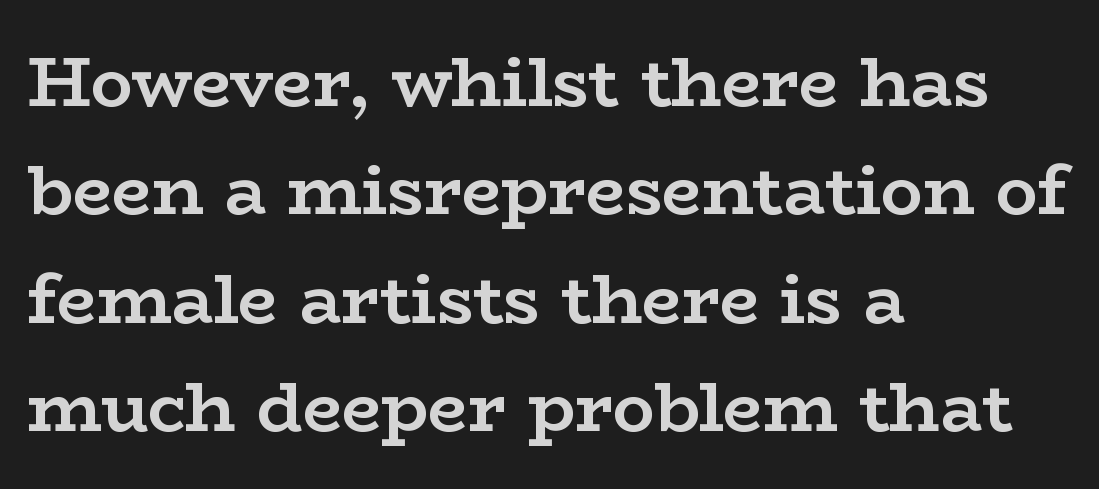
The image shows 70 px semibold, wide serif type, upright; set left-aligned, normal line spacing (1.55x), normal letter spacing, not underlined; low stroke contrast and a medium x-height.
